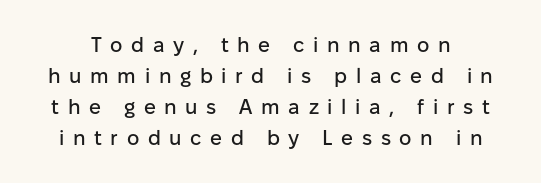
Q: Is the text italic (slanted)? A: No, it is upright.
Q: Is the text underlined? A: No.
Q: Is the spacing between letters normal or unusually wide? A: Unusually wide.
Q: Is the spacing between lines tight, normal or loose? A: Normal.
